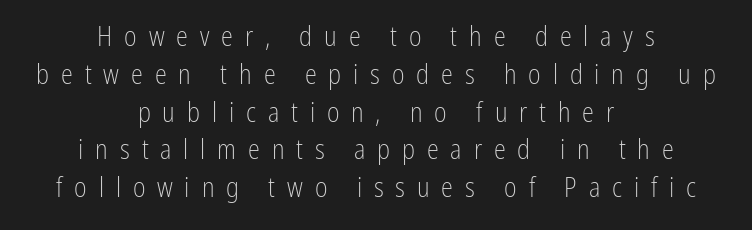
Q: Is the text bold? A: No.
Q: Is the text italic (slanted)? A: No, it is upright.
Q: Is the text underlined? A: No.
Q: How is the paragraph aligned? A: Centered.
Q: Is the spacing between letters normal or unusually wide? A: Unusually wide.
Q: Is the spacing between lines tight, normal or loose? A: Normal.
